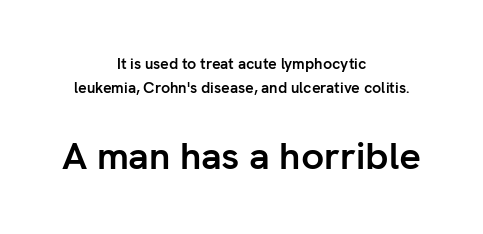
Q: Is the text bold? A: Yes.
Q: Is the text italic (slanted)? A: No, it is upright.
Q: Is the typeface a serif or a sans-serif typeface? A: Sans-serif.
Q: Is the text underlined? A: No.
Q: How is the paragraph aligned? A: Centered.
Q: Is the spacing between letters normal or unusually wide? A: Normal.
Q: Is the spacing between lines tight, normal or loose? A: Normal.
Q: Which block of text is set in a larger size, the first (top) or the second (bottom)? A: The second (bottom) one.
Q: Width (condensed, normal, or wide)? A: Normal.
Q: Stroke contrast? A: Low.
Q: x-height? A: Medium.
Q: Monospaced? A: No.
